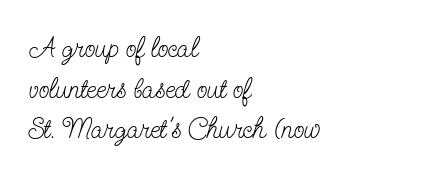
{"serif": "yes", "bold": "no", "weight": "light", "width": "condensed", "stroke_contrast": "low", "x_height": "small", "monospaced": "no", "underline": "no", "align": "left", "line_spacing": "normal", "line_spacing_ratio": 1.45, "letter_spacing": "normal", "letter_spacing_em": 0.0, "glyph_px": 28}
